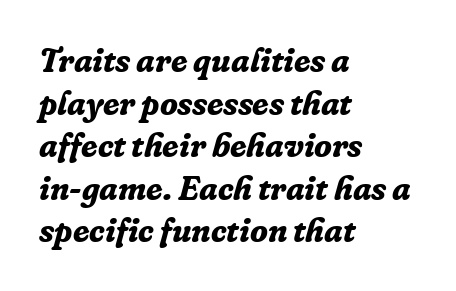
The image shows 33 px bold serif type, italic (leaning right); set left-aligned, normal line spacing (1.29x), normal letter spacing, not underlined; low stroke contrast and a medium x-height.
